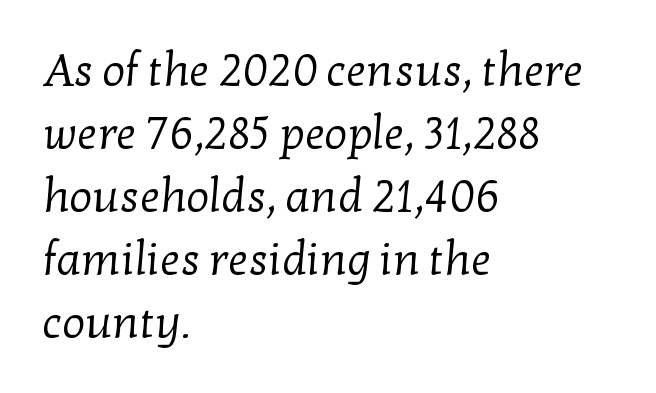
The image shows 45 px regular-weight serif type; set left-aligned, normal line spacing (1.4x), normal letter spacing, not underlined; low stroke contrast and a medium x-height.
